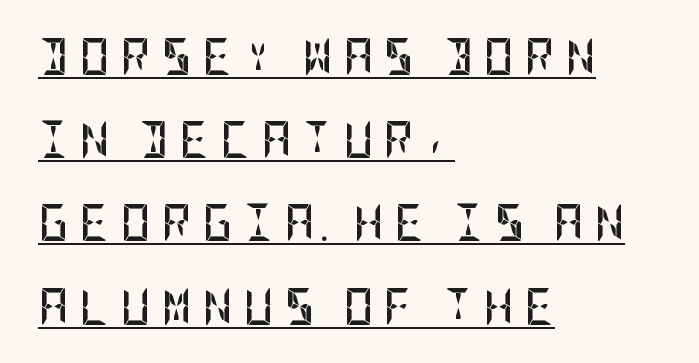
You'd pick this weight for a headline — it's a proper bold. Nope, no serifs anywhere on these letters. Honestly, the rows look like they've been pulled way apart. Loose tracking; the words dissolve into strings of separated letters. The typography opts for an upright posture over an oblique one.
